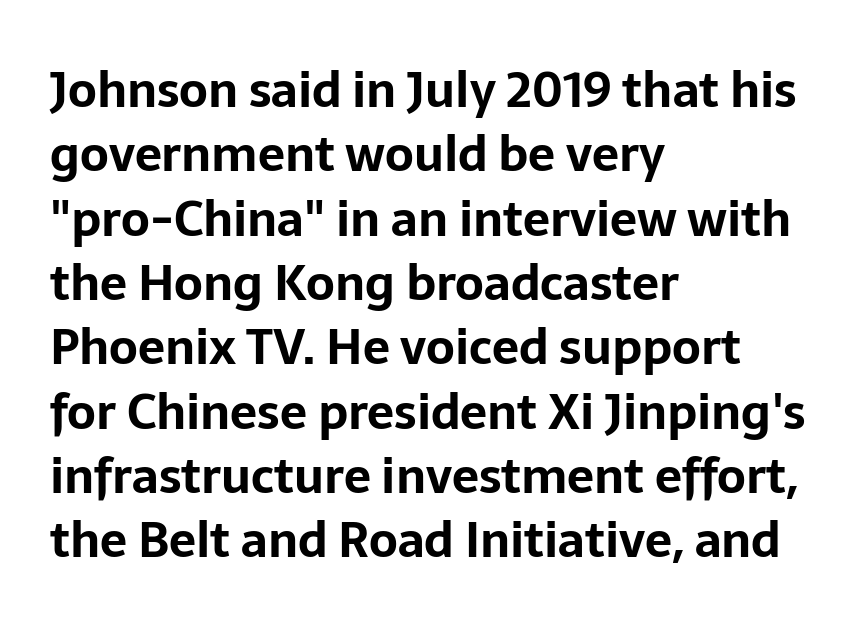
The image shows 48 px bold sans-serif type, upright; set left-aligned, normal line spacing (1.34x), normal letter spacing, not underlined; low stroke contrast and a medium x-height.
